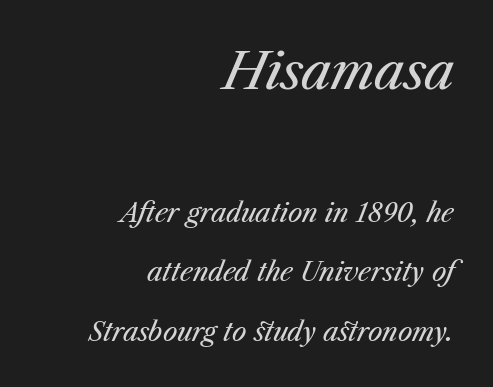
Q: Is the text bold? A: No.
Q: Is the text italic (slanted)? A: Yes, it leans right by about 23 degrees.
Q: Is the text underlined? A: No.
Q: How is the paragraph aligned? A: Right-aligned.
Q: Is the spacing between letters normal or unusually wide? A: Normal.
Q: Is the spacing between lines tight, normal or loose? A: Loose.
Q: Which block of text is set in a larger size, the first (top) or the second (bottom)? A: The first (top) one.
Q: Width (condensed, normal, or wide)? A: Normal.
Q: Stroke contrast? A: Medium.
Q: x-height? A: Medium.
Q: Monospaced? A: No.
